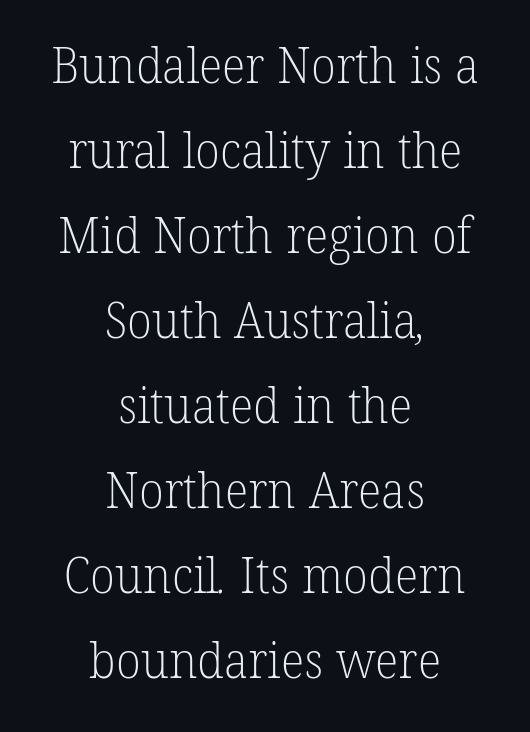
The image shows 50 px light serif type; set centered, normal line spacing (1.7x), normal letter spacing, not underlined; low stroke contrast and a medium x-height.
